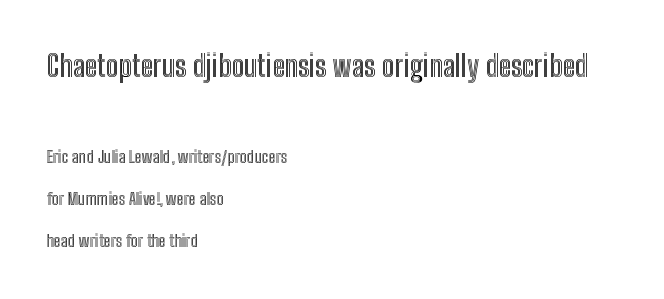
{"italic": "no", "width": "condensed", "x_height": "medium", "monospaced": "no", "underline": "no", "align": "left", "line_spacing": "loose", "line_spacing_ratio": 2.49, "letter_spacing": "normal", "letter_spacing_em": 0.0, "larger_block": "first", "size_ratio": 1.76, "glyph_px": 30}
